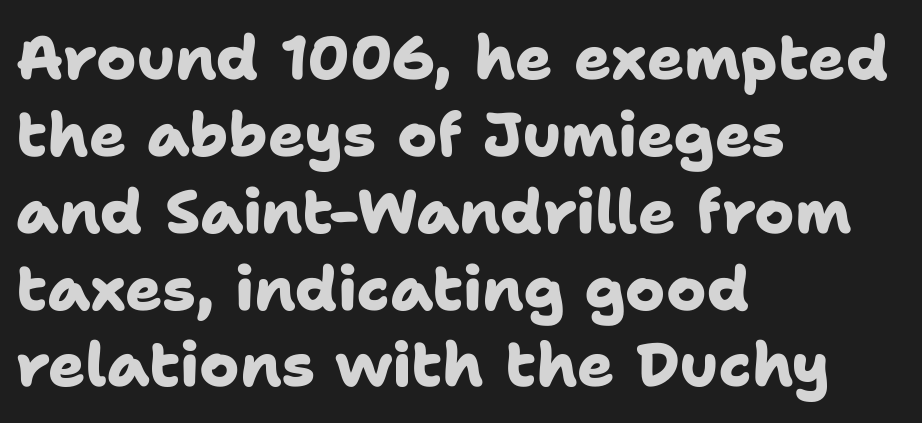
{"serif": "no", "bold": "yes", "weight": "heavy", "width": "normal", "stroke_contrast": "low", "x_height": "medium", "monospaced": "no", "underline": "no", "align": "left", "line_spacing": "normal", "line_spacing_ratio": 1.26, "letter_spacing": "normal", "letter_spacing_em": 0.0, "glyph_px": 61}
